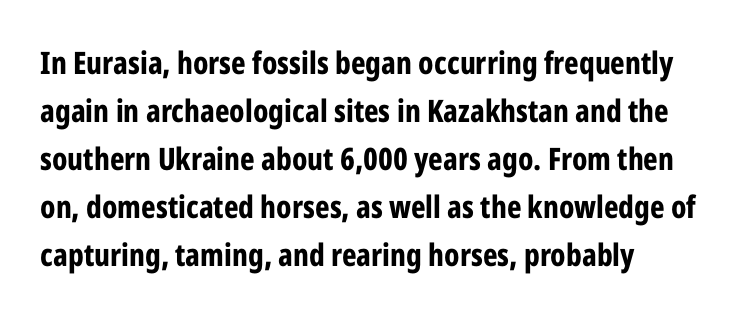
Q: Is the text bold? A: Yes.
Q: Is the text italic (slanted)? A: No, it is upright.
Q: Is the typeface a serif or a sans-serif typeface? A: Sans-serif.
Q: Is the text underlined? A: No.
Q: How is the paragraph aligned? A: Left-aligned.
Q: Is the spacing between letters normal or unusually wide? A: Normal.
Q: Is the spacing between lines tight, normal or loose? A: Normal.
Q: Width (condensed, normal, or wide)? A: Condensed.
Q: Stroke contrast? A: Low.
Q: x-height? A: Medium.
Q: Monospaced? A: No.
